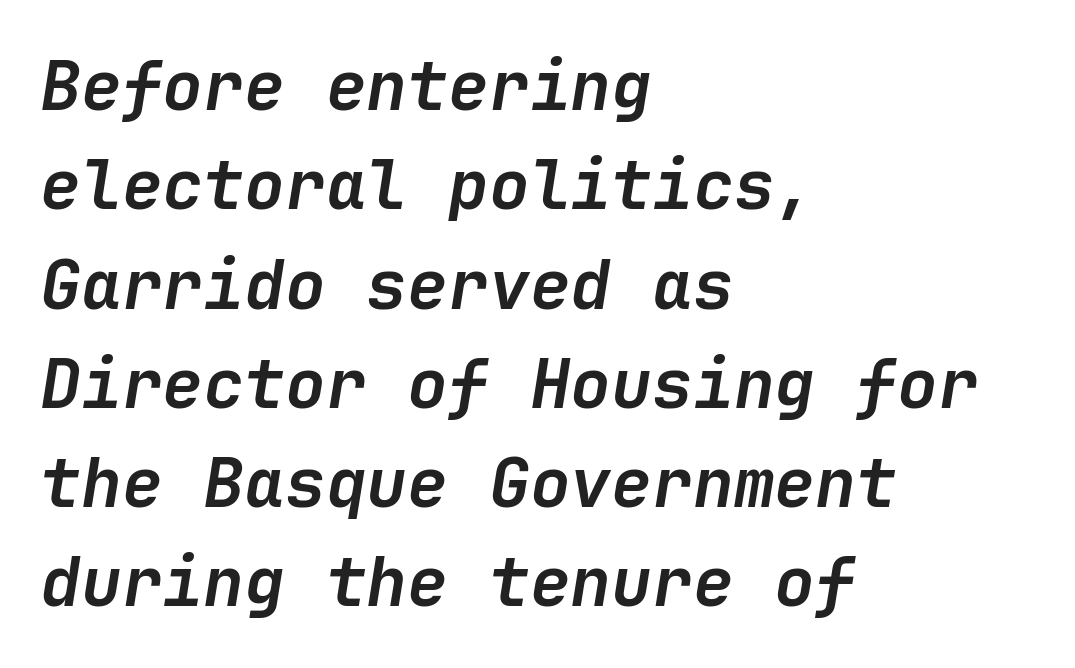
The image shows 68 px semibold type, italic (leaning right); set left-aligned, normal line spacing (1.46x), normal letter spacing, not underlined; low stroke contrast and a medium x-height.
